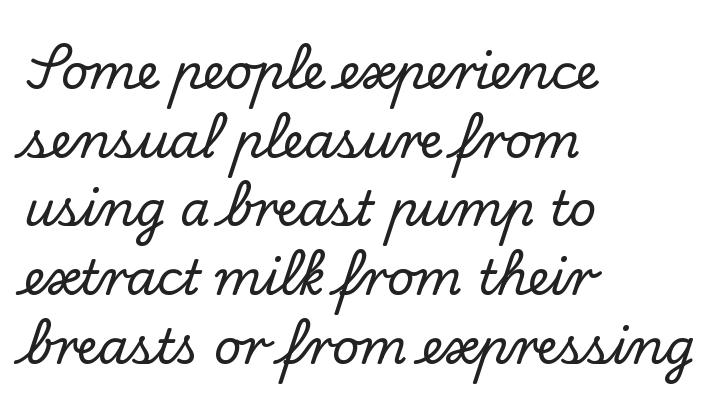
Q: Is the text italic (slanted)? A: Yes.
Q: Is the typeface a serif or a sans-serif typeface? A: Serif.
Q: Is the text underlined? A: No.
Q: How is the paragraph aligned? A: Left-aligned.
Q: Is the spacing between letters normal or unusually wide? A: Normal.
Q: Is the spacing between lines tight, normal or loose? A: Normal.
Q: Width (condensed, normal, or wide)? A: Normal.
Q: Stroke contrast? A: Low.
Q: x-height? A: Small.
Q: Monospaced? A: No.
